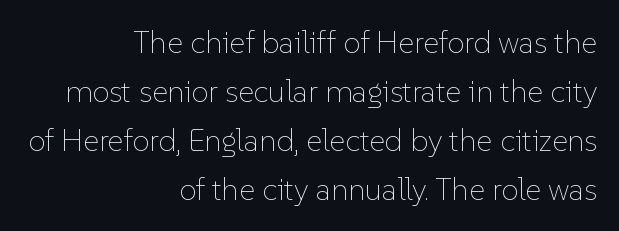
The designer left line spacing at the default. Where is the straight margin? On the right. You can tell it's not italic because the verticals are truly vertical. Honestly, there is no underline to notice here at all. A light-to-regular cut is what we see here. The passage shown has conventional tracking throughout.
